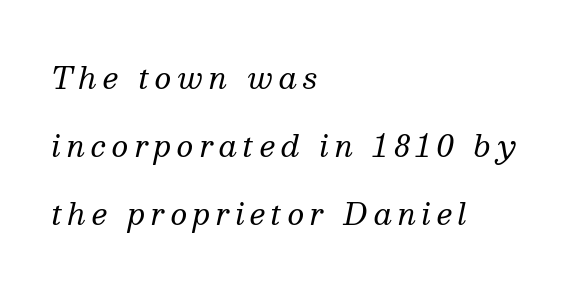
{"serif": "yes", "italic": "yes", "lean": "right", "slant_degrees": 13, "bold": "no", "weight": "regular", "width": "normal", "stroke_contrast": "medium", "x_height": "medium", "monospaced": "no", "underline": "no", "align": "left", "line_spacing": "loose", "line_spacing_ratio": 2.34, "letter_spacing": "wide", "letter_spacing_em": 0.2, "glyph_px": 29}
